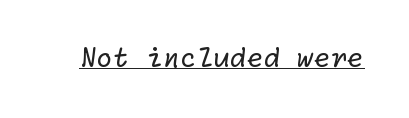
Is the letter spacing exaggerated? No — it looks like the ordinary default. Stem width sits at or under what a default text font uses. Underline: present.
